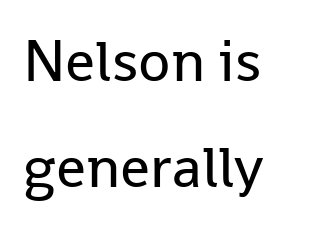
Q: Is the text bold? A: No.
Q: Is the text italic (slanted)? A: No, it is upright.
Q: Is the typeface a serif or a sans-serif typeface? A: Sans-serif.
Q: Is the text underlined? A: No.
Q: How is the paragraph aligned? A: Left-aligned.
Q: Is the spacing between letters normal or unusually wide? A: Normal.
Q: Width (condensed, normal, or wide)? A: Normal.
Q: Stroke contrast? A: Low.
Q: x-height? A: Medium.
Q: Monospaced? A: No.
